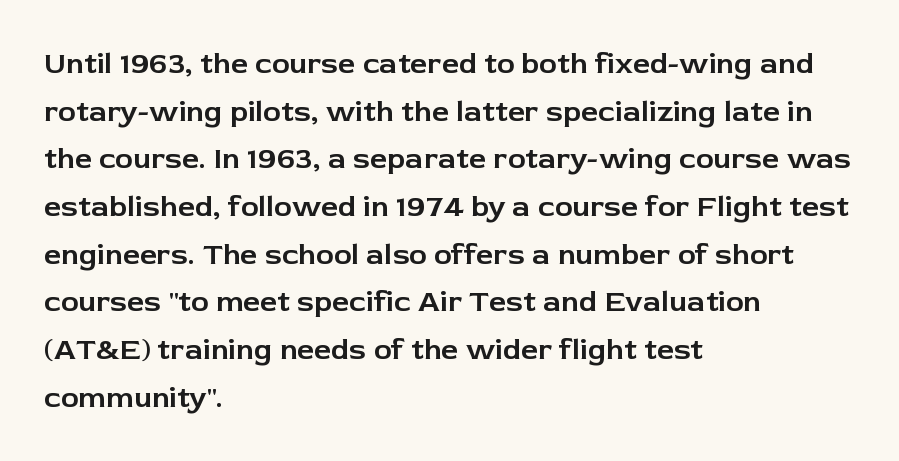
Q: Is the text italic (slanted)? A: No, it is upright.
Q: Is the typeface a serif or a sans-serif typeface? A: Sans-serif.
Q: Is the text underlined? A: No.
Q: How is the paragraph aligned? A: Left-aligned.
Q: Is the spacing between letters normal or unusually wide? A: Normal.
Q: Is the spacing between lines tight, normal or loose? A: Normal.
Q: Width (condensed, normal, or wide)? A: Normal.
Q: Stroke contrast? A: Low.
Q: x-height? A: Medium.
Q: Monospaced? A: No.
